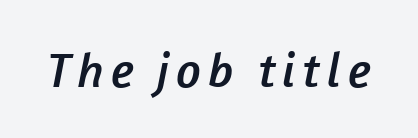
Varying glyph widths throughout — classic text-font behaviour. Each letter's strokes conclude bluntly, with no projecting serifs. The strip under each line holds only bare page.
